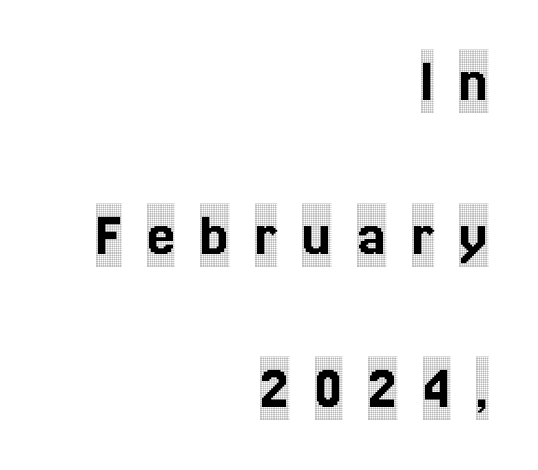
What kind of face is this? One with serifs. If you drew a line through each stem, it would be perfectly vertical. Spacing verdict: proportional, widths tailored to each character. This block would shrink considerably if given ordinary leading; it's expanded now.
